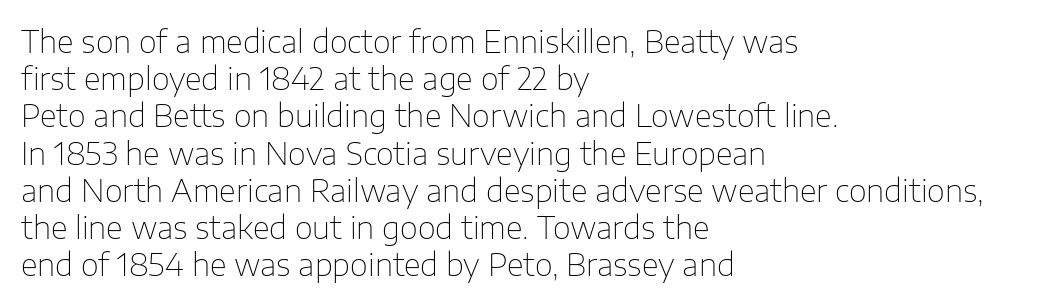
Q: Is the text bold? A: No.
Q: Is the text italic (slanted)? A: No, it is upright.
Q: Is the typeface a serif or a sans-serif typeface? A: Sans-serif.
Q: Is the text underlined? A: No.
Q: How is the paragraph aligned? A: Left-aligned.
Q: Is the spacing between letters normal or unusually wide? A: Normal.
Q: Width (condensed, normal, or wide)? A: Normal.
Q: Stroke contrast? A: Low.
Q: x-height? A: Medium.
Q: Monospaced? A: No.
